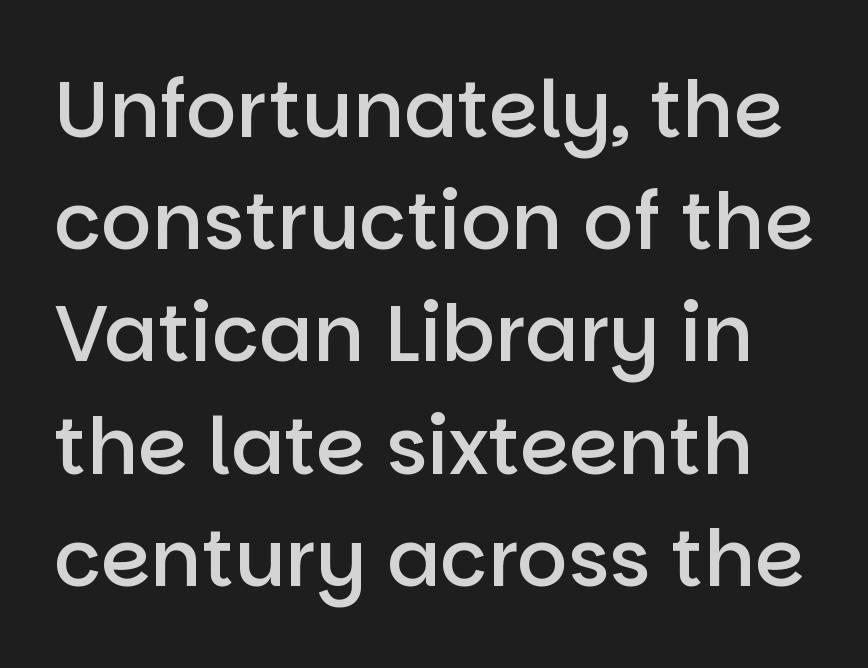
The image shows 79 px semibold sans-serif type, upright; set normal line spacing (1.42x), normal letter spacing, not underlined; low stroke contrast and a large x-height.
